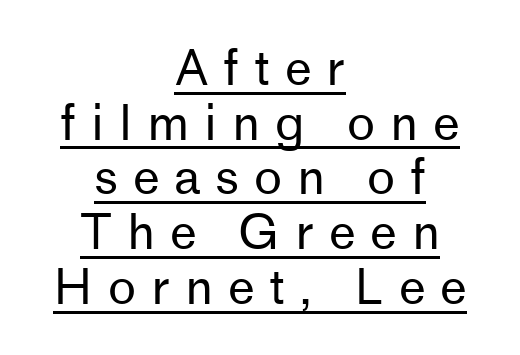
The image shows 48 px regular-weight sans-serif type, upright; set centered, tight line spacing (1.14x), unusually wide letter spacing (+0.31 em), underlined; low stroke contrast and a medium x-height.
